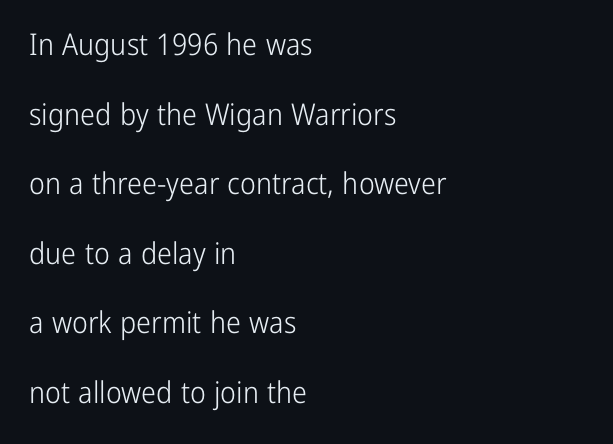
The face used here is a sans, in the tradition of grotesques and geometrics. The paragraph shown leans on its left margin. Here the designer chose a conventional face with non-uniform glyph widths. Lines of text with bare space underneath.
